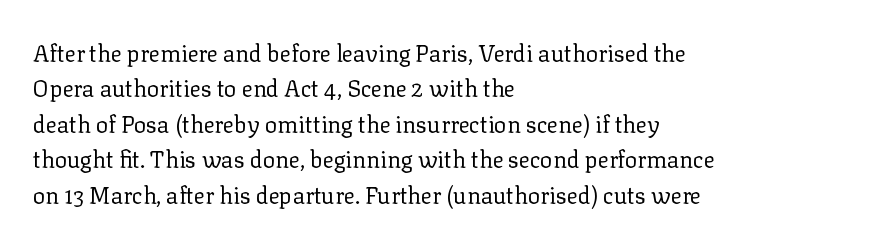
{"italic": "no", "bold": "no", "underline": "no", "align": "left", "line_spacing": "normal", "line_spacing_ratio": 1.54, "letter_spacing": "normal", "letter_spacing_em": 0.0, "glyph_px": 23}
